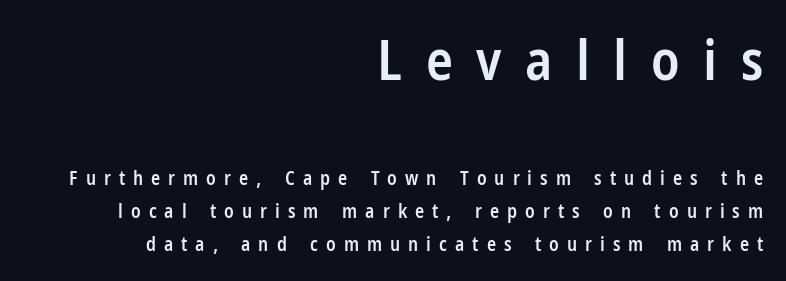
{"serif": "no", "italic": "no", "bold": "semi", "weight": "semibold", "width": "condensed", "stroke_contrast": "low", "x_height": "medium", "monospaced": "no", "underline": "no", "align": "right", "line_spacing_ratio": 1.74, "letter_spacing": "wide", "letter_spacing_em": 0.42, "larger_block": "first", "size_ratio": 2.95, "glyph_px": 56}
